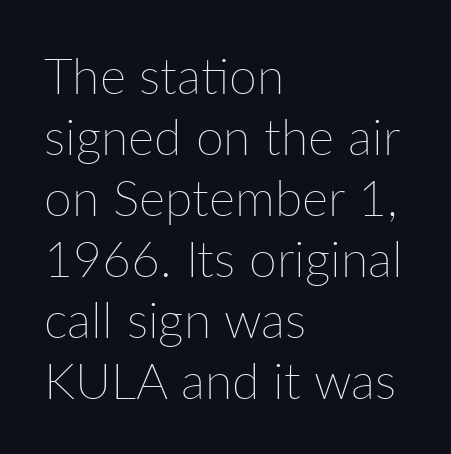
{"italic": "no", "bold": "no", "weight": "thin", "width": "normal", "stroke_contrast": "low", "x_height": "medium", "monospaced": "no", "underline": "no", "align": "left", "line_spacing_ratio": 1.22, "letter_spacing": "normal", "letter_spacing_em": 0.0, "glyph_px": 50}
